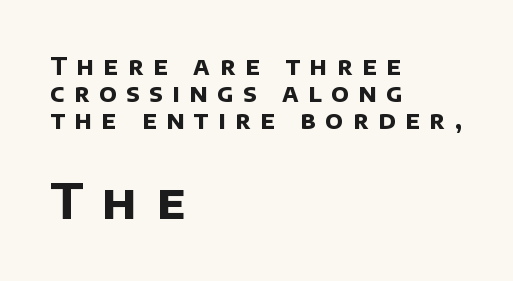
{"serif": "no", "bold": "yes", "weight": "bold", "width": "normal", "stroke_contrast": "low", "x_height": "large", "monospaced": "no", "underline": "no", "align": "left", "line_spacing": "tight", "line_spacing_ratio": 1.12, "letter_spacing": "wide", "letter_spacing_em": 0.4, "larger_block": "second", "size_ratio": 2.0, "glyph_px": 48}
